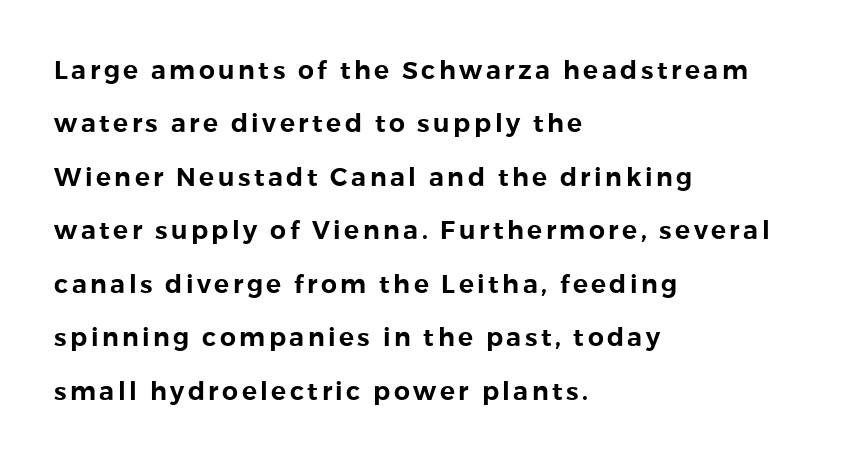
The image shows 25 px text type, upright; set left-aligned, loose line spacing (2.14x), not underlined.
